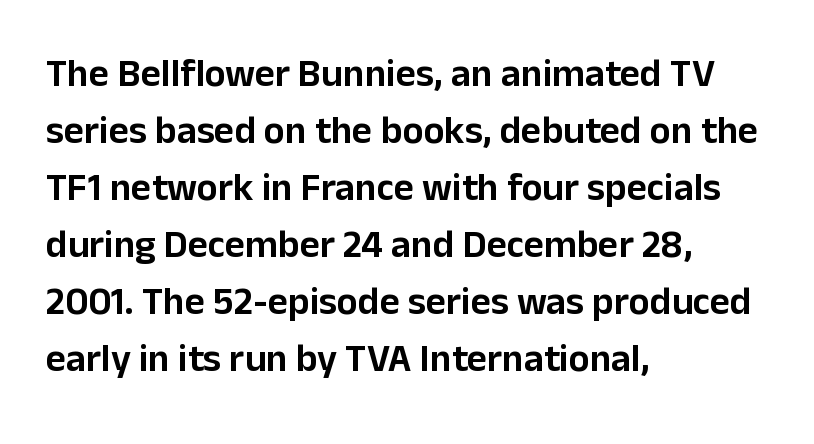
Q: Is the text italic (slanted)? A: No, it is upright.
Q: Is the typeface a serif or a sans-serif typeface? A: Sans-serif.
Q: Is the text underlined? A: No.
Q: How is the paragraph aligned? A: Left-aligned.
Q: Is the spacing between letters normal or unusually wide? A: Normal.
Q: Is the spacing between lines tight, normal or loose? A: Normal.
Q: Width (condensed, normal, or wide)? A: Normal.
Q: Stroke contrast? A: Low.
Q: x-height? A: Medium.
Q: Monospaced? A: No.
